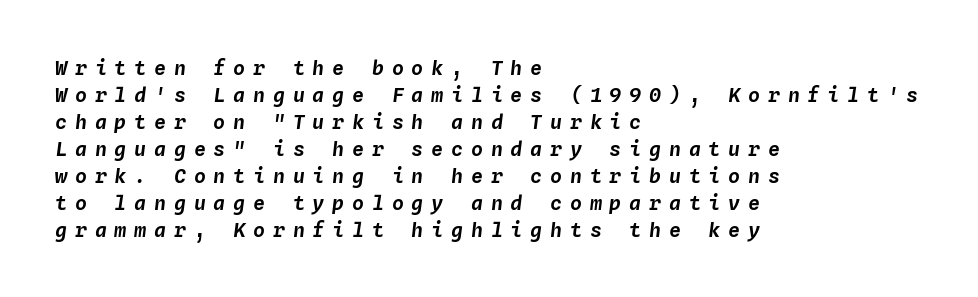
The image shows 20 px text type, italic (leaning right); set left-aligned, normal line spacing (1.35x), unusually wide letter spacing (+0.39 em), not underlined.
